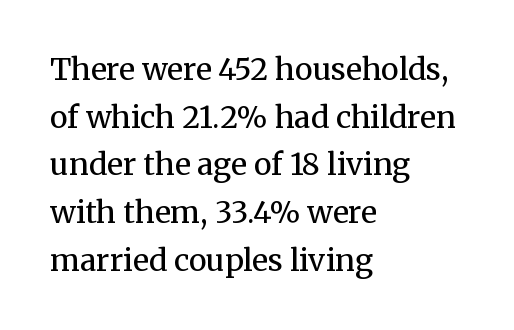
Style check: upright. Do the characters align in a grid? No, the font is proportional. The text was rendered using a seriffed face with decorative stroke endings. The zone under the glyphs is completely vacant.
